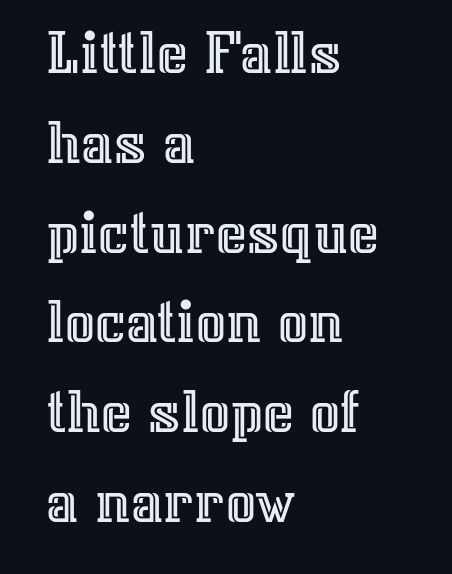
The image shows 66 px text type, upright; set left-aligned, normal line spacing (1.36x), normal letter spacing, not underlined; a medium x-height.
